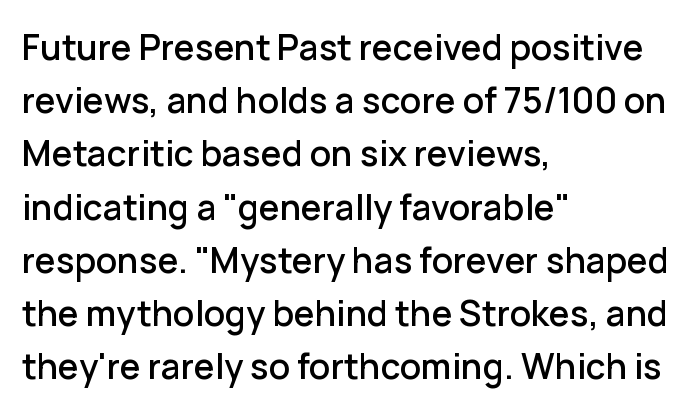
{"serif": "no", "italic": "no", "width": "normal", "stroke_contrast": "low", "x_height": "medium", "monospaced": "no", "underline": "no", "align": "left", "line_spacing": "normal", "line_spacing_ratio": 1.52, "letter_spacing": "normal", "letter_spacing_em": 0.0, "glyph_px": 35}
